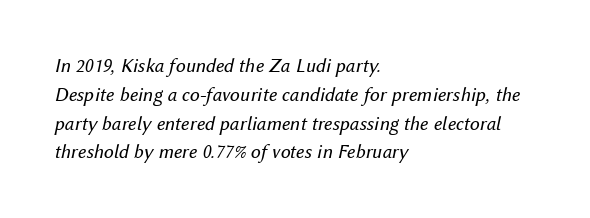
Q: Is the text bold? A: No.
Q: Is the text italic (slanted)? A: Yes, it leans right by about 12 degrees.
Q: Is the text underlined? A: No.
Q: How is the paragraph aligned? A: Left-aligned.
Q: Is the spacing between letters normal or unusually wide? A: Normal.
Q: Is the spacing between lines tight, normal or loose? A: Normal.
